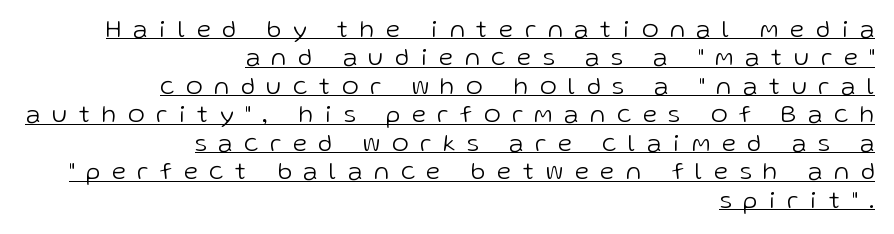
Line spacing here is tight. The rendering uses the underline text-decoration. Italic: no, the glyphs are upright roman. Short and long lines alike share a common ending point at right.
